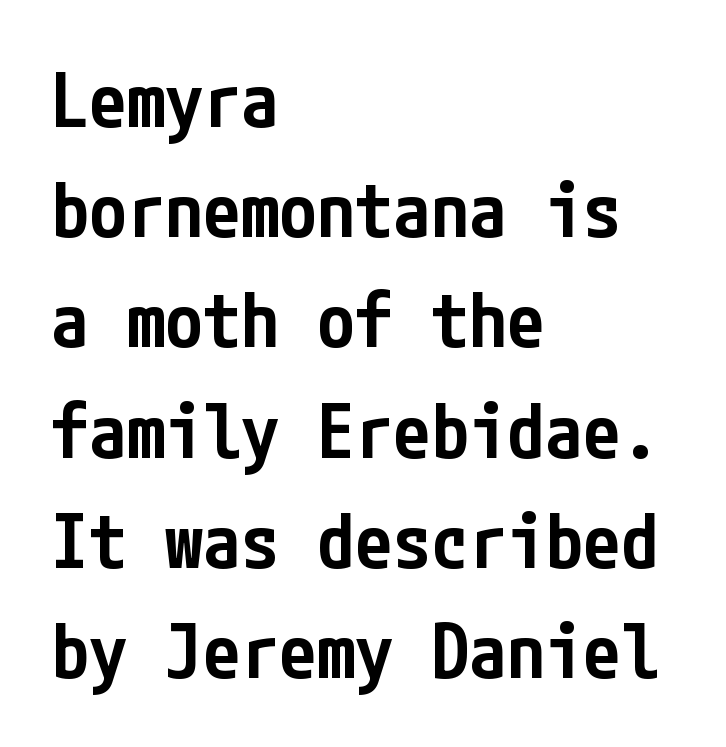
The strokes are fattened partway — semibold, not bold. How are the letters spaced? Ordinarily, with no added tracking. Designer's note — italics off, roman on. Serif or sans? Sans — the stroke terminals are bare. Only glyphs here, with clear space below each row.
